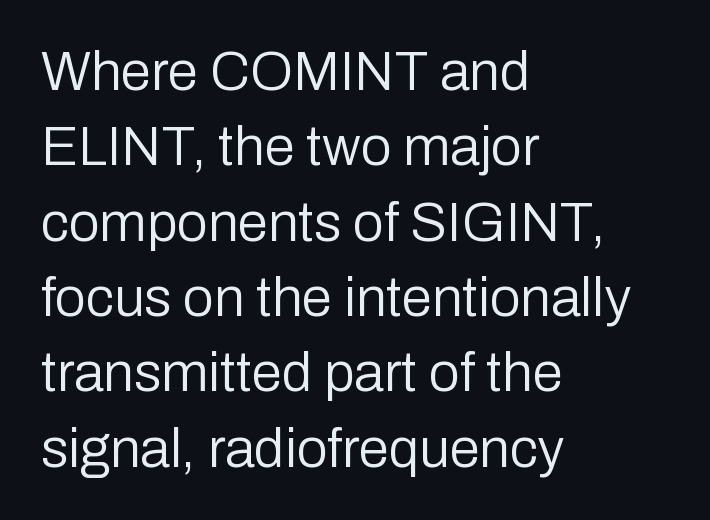
Q: Is the text bold? A: No.
Q: Is the text italic (slanted)? A: No, it is upright.
Q: Is the typeface a serif or a sans-serif typeface? A: Sans-serif.
Q: Is the text underlined? A: No.
Q: How is the paragraph aligned? A: Left-aligned.
Q: Is the spacing between letters normal or unusually wide? A: Normal.
Q: Is the spacing between lines tight, normal or loose? A: Normal.
Q: Width (condensed, normal, or wide)? A: Normal.
Q: Stroke contrast? A: Low.
Q: x-height? A: Medium.
Q: Monospaced? A: No.
